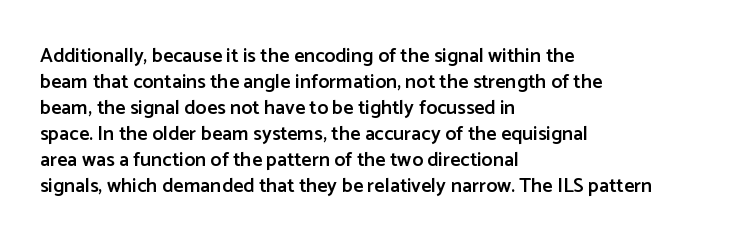
{"italic": "no", "bold": "semi", "underline": "no", "align": "left", "line_spacing": "normal", "line_spacing_ratio": 1.3, "letter_spacing": "normal", "letter_spacing_em": 0.0, "glyph_px": 20}
